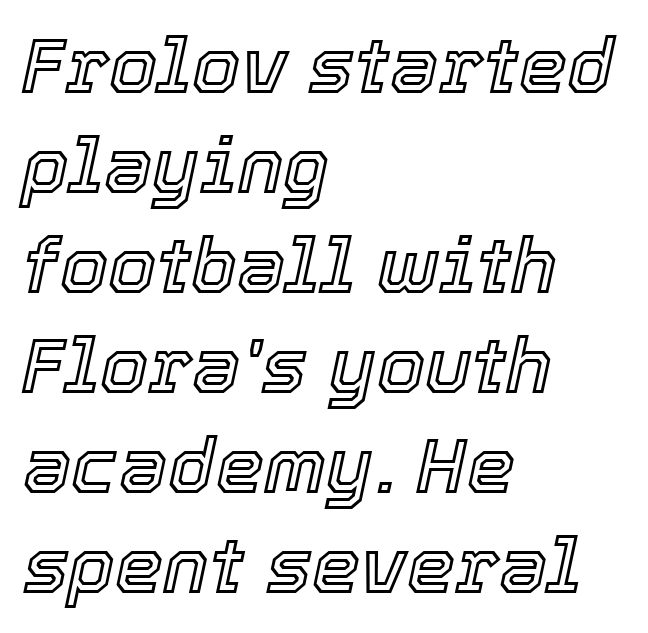
Q: Is the text italic (slanted)? A: Yes, it leans right by about 12 degrees.
Q: Is the text underlined? A: No.
Q: How is the paragraph aligned? A: Left-aligned.
Q: Is the spacing between letters normal or unusually wide? A: Normal.
Q: Is the spacing between lines tight, normal or loose? A: Normal.
Q: Width (condensed, normal, or wide)? A: Normal.
Q: x-height? A: Medium.
Q: Monospaced? A: No.
